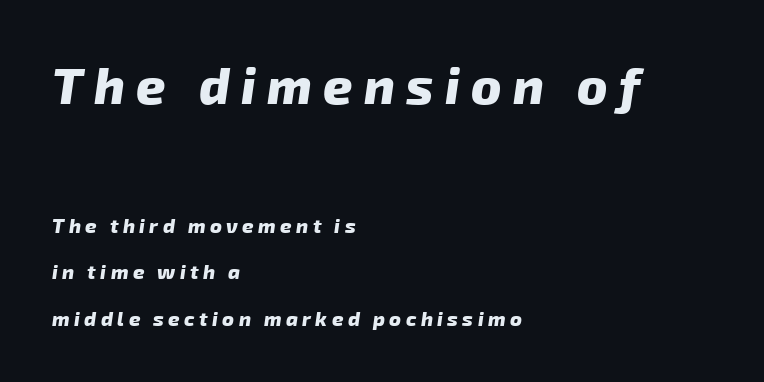
The image shows 51 px heavy sans-serif type; set left-aligned, loose line spacing (2.33x), unusually wide letter spacing (+0.22 em), not underlined; the first (top) block is 2.55x larger; low stroke contrast and a medium x-height.
